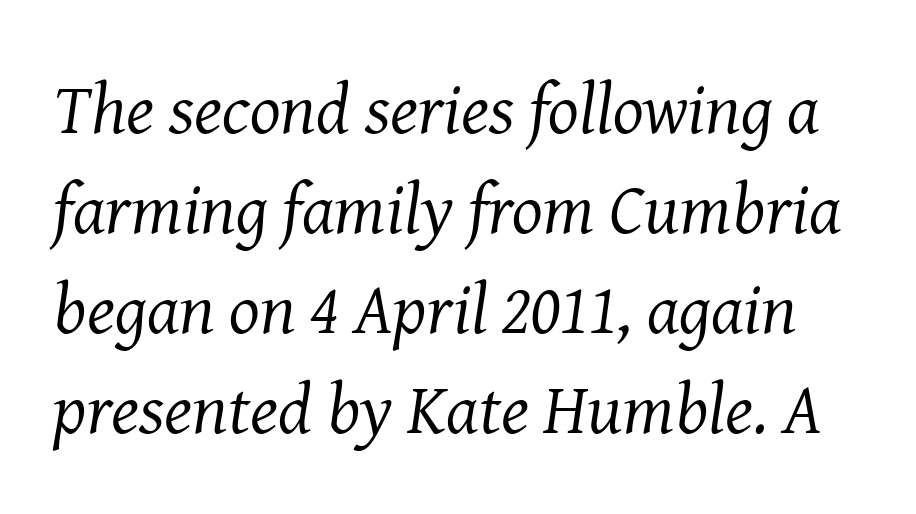
{"serif": "yes", "italic": "yes", "lean": "right", "slant_degrees": 8, "bold": "no", "weight": "regular", "width": "normal", "stroke_contrast": "medium", "x_height": "medium", "monospaced": "no", "underline": "no", "line_spacing": "normal", "line_spacing_ratio": 1.39, "letter_spacing": "normal", "letter_spacing_em": 0.0, "glyph_px": 72}
